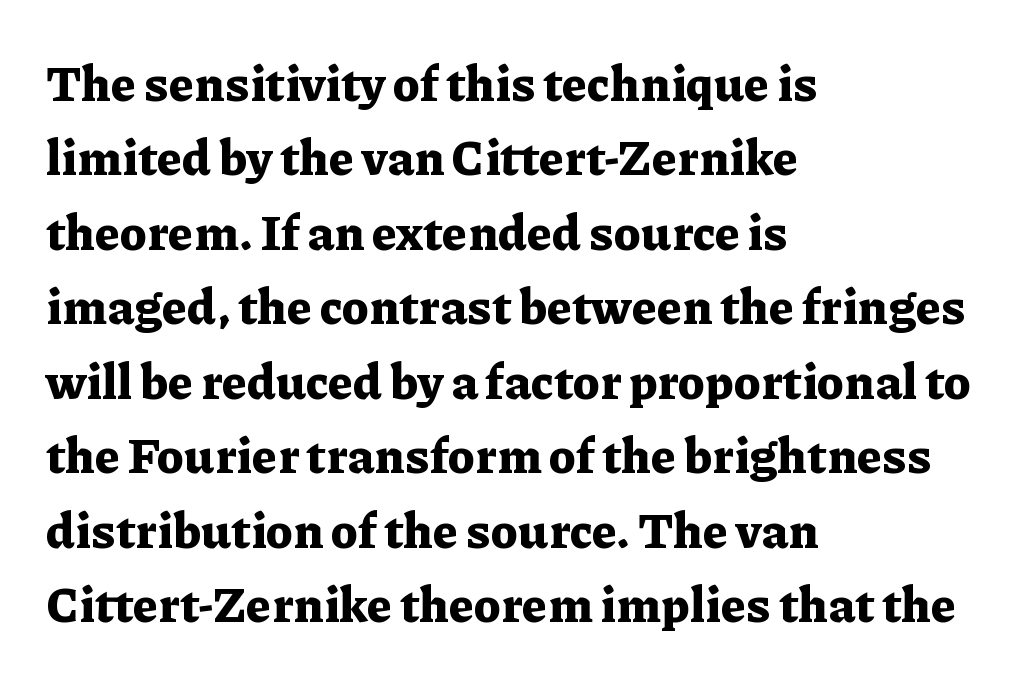
Short and long lines alike share a common starting point at left. Looks like regular typesetting: each glyph gets only the width it needs. Beneath every word, the page is bare. Glyph-to-glyph distance matches everyday printed text. Small tapered or slab feet sit at the stroke ends, so this counts as serif. Compared with an ordinary text face, these strokes are far heavier — a full bold.
